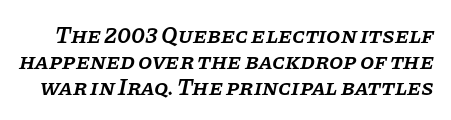
{"italic": "yes", "lean": "right", "slant_degrees": 11, "bold": "semi", "underline": "no", "line_spacing": "tight", "line_spacing_ratio": 1.13, "letter_spacing": "normal", "letter_spacing_em": 0.0, "glyph_px": 23}
